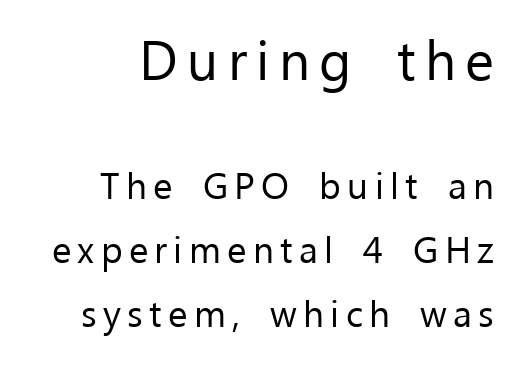
The image shows 55 px regular-weight sans-serif type, upright; set right-aligned, line spacing 1.73x, not underlined; the first (top) block is 1.49x larger; low stroke contrast and a medium x-height.
